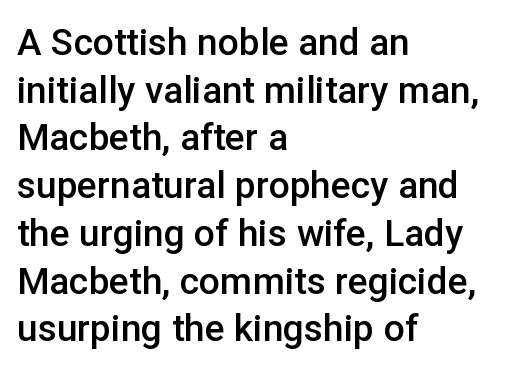
Q: Is the text bold? A: Semi-bold.
Q: Is the text italic (slanted)? A: No, it is upright.
Q: Is the typeface a serif or a sans-serif typeface? A: Sans-serif.
Q: Is the text underlined? A: No.
Q: How is the paragraph aligned? A: Left-aligned.
Q: Is the spacing between letters normal or unusually wide? A: Normal.
Q: Is the spacing between lines tight, normal or loose? A: Normal.
Q: Width (condensed, normal, or wide)? A: Normal.
Q: Stroke contrast? A: Low.
Q: x-height? A: Medium.
Q: Monospaced? A: No.
